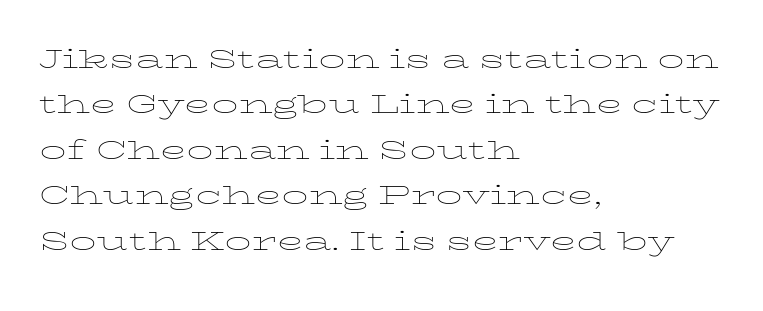
Proportional: the letters do not fall into vertical columns. No word sits above an underline. Casual observation: everything's shoved over to the left. The axis of the letterforms is exactly vertical. The gaps between neighbouring characters are ordinary and unremarkable.
